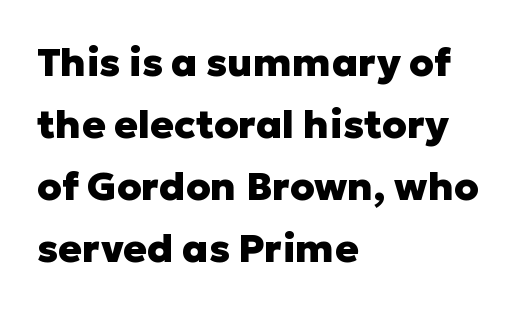
Q: Is the text bold? A: Yes.
Q: Is the text italic (slanted)? A: No, it is upright.
Q: Is the typeface a serif or a sans-serif typeface? A: Sans-serif.
Q: Is the text underlined? A: No.
Q: How is the paragraph aligned? A: Left-aligned.
Q: Is the spacing between letters normal or unusually wide? A: Normal.
Q: Is the spacing between lines tight, normal or loose? A: Normal.
Q: Width (condensed, normal, or wide)? A: Normal.
Q: Stroke contrast? A: Low.
Q: x-height? A: Medium.
Q: Monospaced? A: No.
